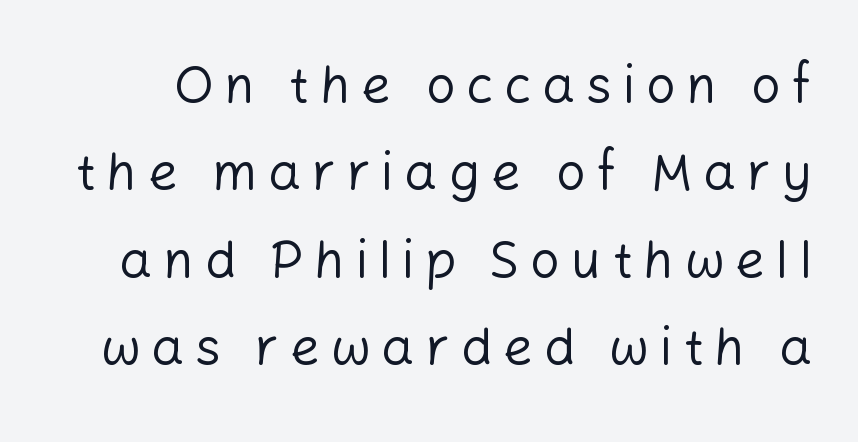
{"serif": "no", "italic": "no", "bold": "no", "weight": "regular", "width": "normal", "stroke_contrast": "low", "x_height": "medium", "monospaced": "no", "underline": "no", "line_spacing": "normal", "line_spacing_ratio": 1.68, "letter_spacing": "wide", "letter_spacing_em": 0.21, "glyph_px": 52}
